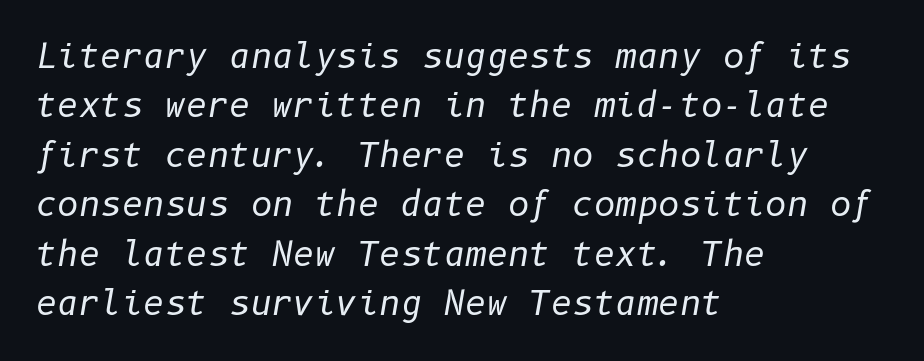
Q: Is the text bold? A: No.
Q: Is the text italic (slanted)? A: Yes, it leans right by about 10 degrees.
Q: Is the text underlined? A: No.
Q: How is the paragraph aligned? A: Left-aligned.
Q: Is the spacing between letters normal or unusually wide? A: Normal.
Q: Is the spacing between lines tight, normal or loose? A: Normal.
Q: Width (condensed, normal, or wide)? A: Normal.
Q: Stroke contrast? A: Low.
Q: x-height? A: Medium.
